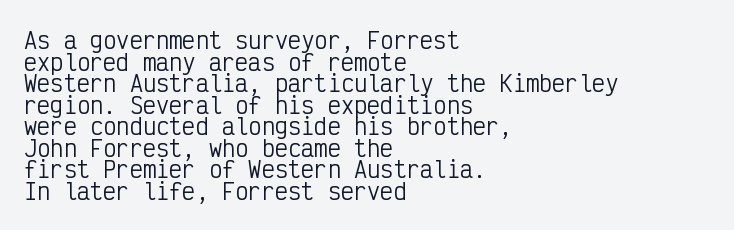
It's the straight-up-and-down kind of type. The ragged edge is on the right, which tells us the setting is flush left. Underline: absent. The rendering uses a small line-height, squeezing the rows. A quiet, ordinary-to-light weight characterises the typeface.
